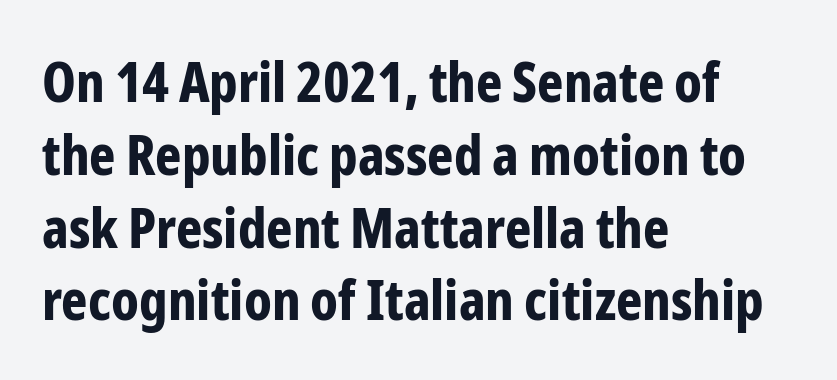
{"serif": "no", "italic": "no", "bold": "yes", "weight": "bold", "width": "condensed", "stroke_contrast": "low", "x_height": "medium", "monospaced": "no", "underline": "no", "align": "left", "line_spacing": "normal", "line_spacing_ratio": 1.3, "letter_spacing": "normal", "letter_spacing_em": 0.0, "glyph_px": 56}
